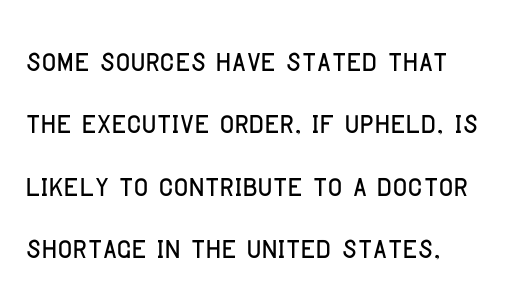
{"serif": "no", "italic": "no", "width": "condensed", "stroke_contrast": "low", "x_height": "large", "monospaced": "no", "underline": "no", "align": "left", "line_spacing": "normal", "line_spacing_ratio": 1.56, "letter_spacing": "normal", "letter_spacing_em": 0.0, "glyph_px": 40}
